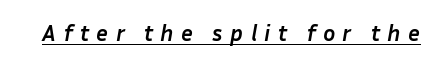
{"italic": "yes", "lean": "right", "slant_degrees": 10, "bold": "yes", "underline": "yes", "letter_spacing": "wide", "letter_spacing_em": 0.32, "glyph_px": 23}
